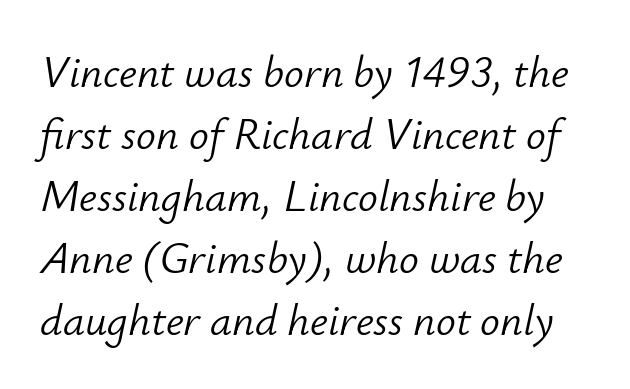
The image shows 44 px light type, italic (leaning right); set normal line spacing (1.41x), normal letter spacing, not underlined; low stroke contrast and a small x-height.
